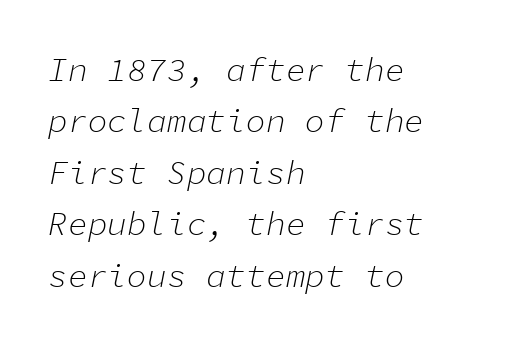
Q: Is the text bold? A: No.
Q: Is the text italic (slanted)? A: Yes, it leans right by about 11 degrees.
Q: Is the text underlined? A: No.
Q: How is the paragraph aligned? A: Left-aligned.
Q: Is the spacing between letters normal or unusually wide? A: Normal.
Q: Is the spacing between lines tight, normal or loose? A: Normal.
Q: Width (condensed, normal, or wide)? A: Normal.
Q: Stroke contrast? A: Low.
Q: x-height? A: Medium.
Q: Monospaced? A: Yes.
